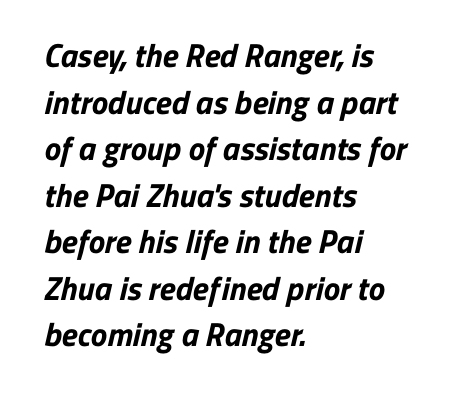
Each new line begins a customary step beneath the previous one. A full-strength bold gives these letters their thick strokes. The glyphs are unaccompanied by any horizontal stroke below them. Inter-character spacing is left at the font's built-in metrics. Check where the strokes stop: nothing finishes them off — pure sans.
